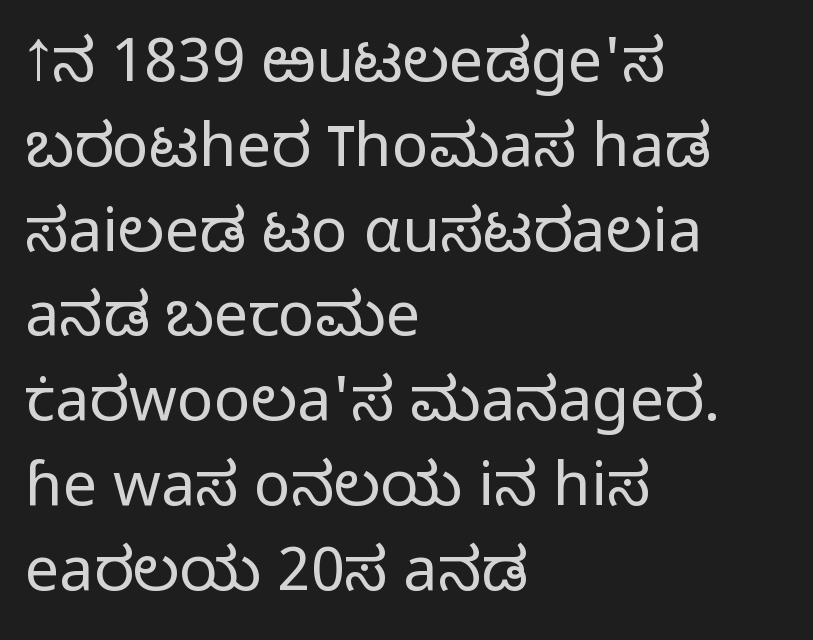
{"serif": "no", "italic": "no", "bold": "no", "weight": "light", "width": "normal", "stroke_contrast": "low", "x_height": "medium", "monospaced": "no", "underline": "no", "align": "left", "line_spacing": "normal", "line_spacing_ratio": 1.39, "letter_spacing": "normal", "letter_spacing_em": 0.0, "glyph_px": 61}
